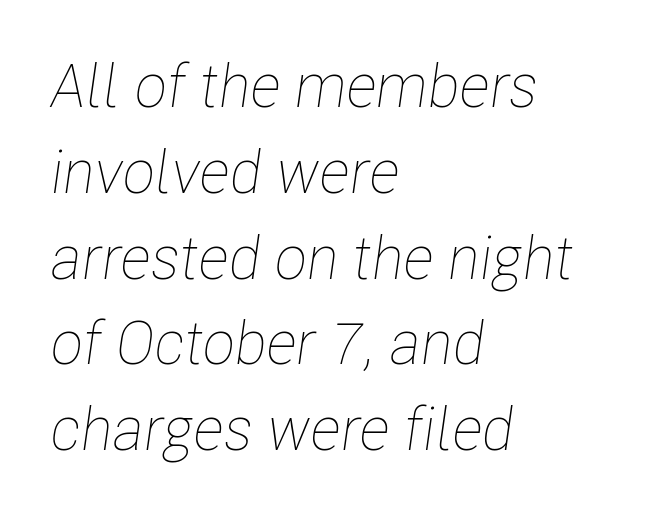
You could not count columns in this text — the font is proportionally spaced. Inter-character spacing is left at the font's built-in metrics. The compositor pushed each line to the left boundary. The passage shown is not bold in any degree. A typesetter would mark this as italic. Leading: standard.
